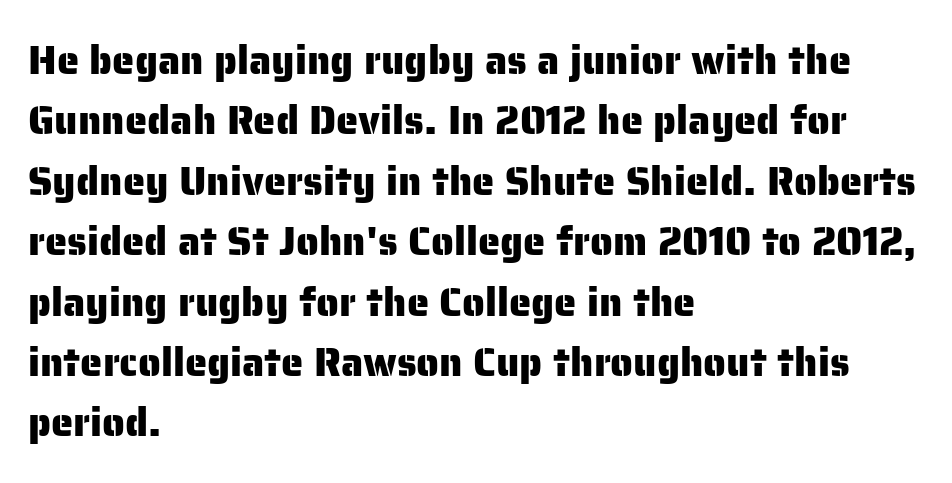
Is the block centered? No — it sits flush against the left margin. Has an underline been added? It has not. Students, observe: this is what conventionally led text looks like. Proportional: the letters do not fall into vertical columns. No italicization has been applied; the sample stays upright.
